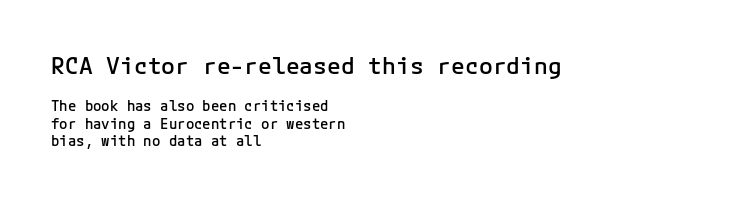
The image shows 23 px text type, upright; set left-aligned, line spacing 1.22x, normal letter spacing, not underlined; the first (top) block is 1.64x larger.
